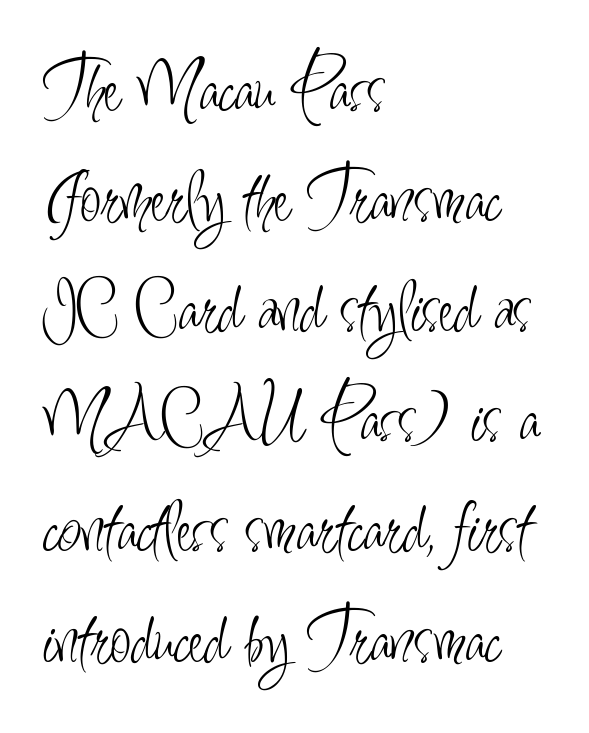
{"serif": "no", "bold": "no", "weight": "light", "width": "condensed", "stroke_contrast": "low", "x_height": "small", "monospaced": "no", "underline": "no", "align": "left", "line_spacing": "normal", "line_spacing_ratio": 1.43, "letter_spacing": "normal", "letter_spacing_em": 0.0, "glyph_px": 77}
